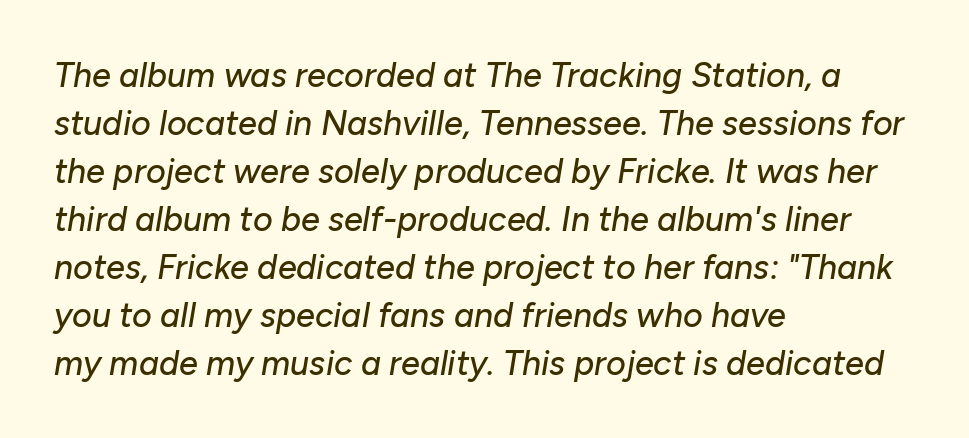
Q: Is the text italic (slanted)? A: Yes, it leans right by about 10 degrees.
Q: Is the text underlined? A: No.
Q: How is the paragraph aligned? A: Left-aligned.
Q: Is the spacing between letters normal or unusually wide? A: Normal.
Q: Is the spacing between lines tight, normal or loose? A: Normal.
Q: Width (condensed, normal, or wide)? A: Normal.
Q: Stroke contrast? A: Low.
Q: x-height? A: Medium.
Q: Monospaced? A: No.
